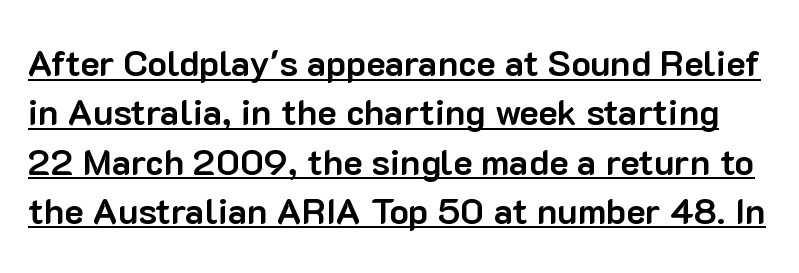
The image shows 36 px bold sans-serif type, upright; set normal line spacing (1.37x), normal letter spacing, underlined; low stroke contrast and a medium x-height.
